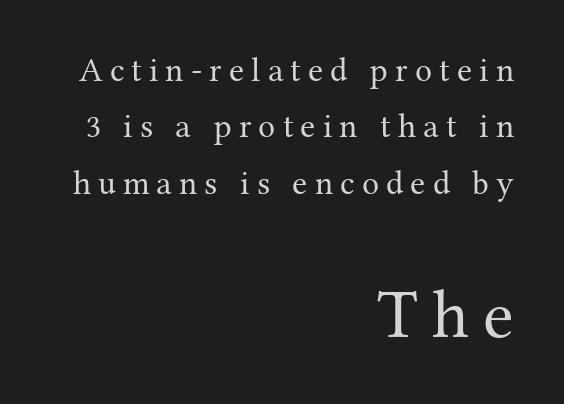
The image shows 69 px regular-weight serif type, upright; set right-aligned, normal line spacing (1.66x), unusually wide letter spacing (+0.21 em), not underlined; the second (bottom) block is 2.03x larger; medium stroke contrast and a medium x-height.
